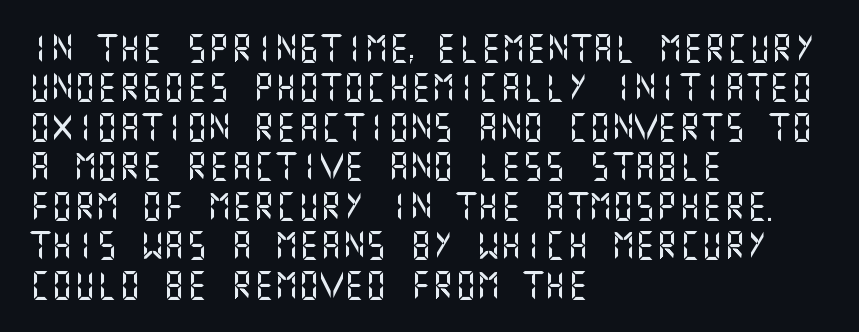
The compositor pushed each line to the left boundary. The letterforms sit shoulder to shoulder at normal distance. The designer went with a sans here, leaving each stem footless. Underlining? Definitely not there.
